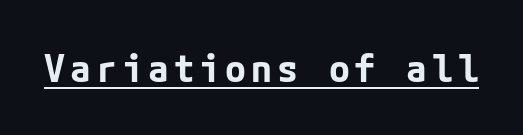
The image shows 38 px bold sans-serif type, upright; set underlined; low stroke contrast and a medium x-height.
